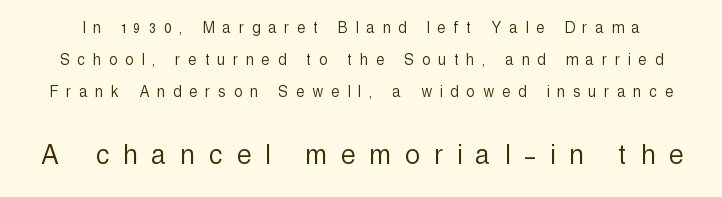
Q: Is the text bold? A: No.
Q: Is the text italic (slanted)? A: No, it is upright.
Q: Is the typeface a serif or a sans-serif typeface? A: Sans-serif.
Q: Is the text underlined? A: No.
Q: Is the spacing between letters normal or unusually wide? A: Unusually wide.
Q: Which block of text is set in a larger size, the first (top) or the second (bottom)? A: The second (bottom) one.
Q: Width (condensed, normal, or wide)? A: Condensed.
Q: x-height? A: Medium.
Q: Monospaced? A: No.
